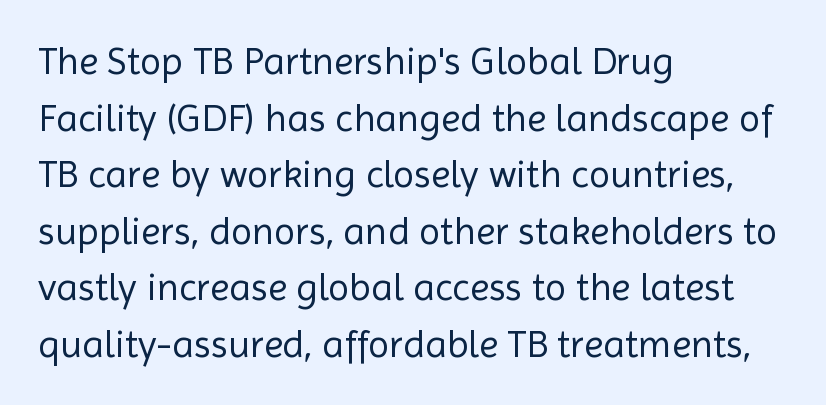
Summary of vertical rhythm: regular, with standard interline spacing. Do the letters lean? They stand straight. Each line starts at the same left margin while the right side varies. Spacing verdict: proportional, widths tailored to each character.
